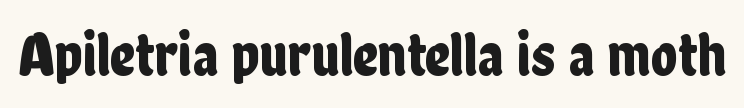
{"serif": "no", "italic": "no", "width": "condensed", "stroke_contrast": "low", "x_height": "medium", "monospaced": "no", "underline": "no", "letter_spacing": "normal", "letter_spacing_em": 0.0, "glyph_px": 62}
